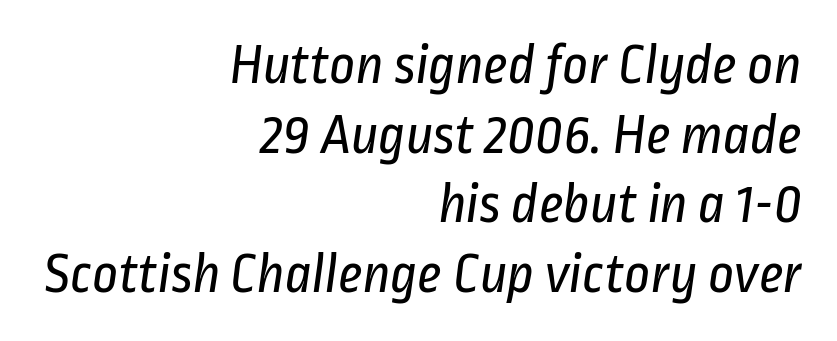
{"serif": "no", "bold": "no", "weight": "regular", "width": "condensed", "stroke_contrast": "low", "x_height": "medium", "monospaced": "no", "underline": "no", "align": "right", "line_spacing_ratio": 1.22, "letter_spacing": "normal", "letter_spacing_em": 0.0, "glyph_px": 57}
